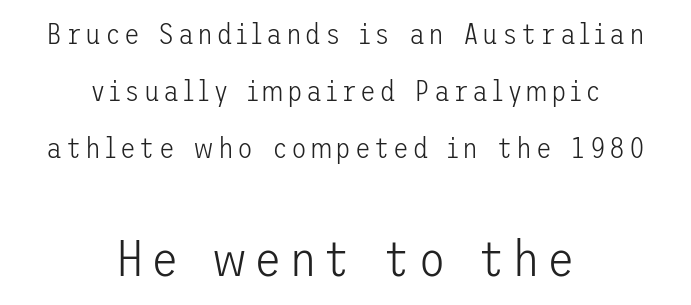
{"serif": "no", "italic": "no", "bold": "no", "weight": "light", "width": "normal", "stroke_contrast": "low", "x_height": "medium", "underline": "no", "align": "center", "line_spacing": "loose", "line_spacing_ratio": 1.97, "larger_block": "second", "size_ratio": 1.76, "glyph_px": 51}
